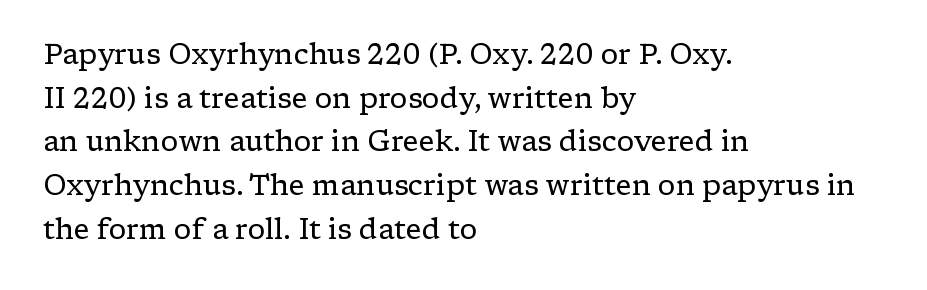
Q: Is the text bold? A: No.
Q: Is the text italic (slanted)? A: No, it is upright.
Q: Is the typeface a serif or a sans-serif typeface? A: Serif.
Q: Is the text underlined? A: No.
Q: How is the paragraph aligned? A: Left-aligned.
Q: Is the spacing between letters normal or unusually wide? A: Normal.
Q: Is the spacing between lines tight, normal or loose? A: Normal.
Q: Width (condensed, normal, or wide)? A: Wide.
Q: Stroke contrast? A: Low.
Q: x-height? A: Medium.
Q: Monospaced? A: No.
